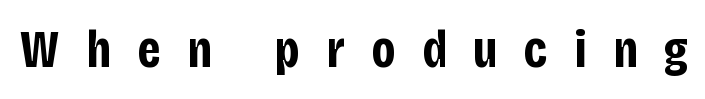
The image shows 53 px bold, condensed sans-serif type, upright; set unusually wide letter spacing (+0.5 em), not underlined; low stroke contrast and a large x-height.
